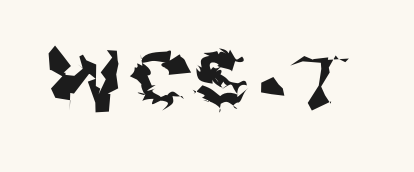
The image shows 75 px sans-serif type, upright; set not underlined; medium stroke contrast and a medium x-height.
